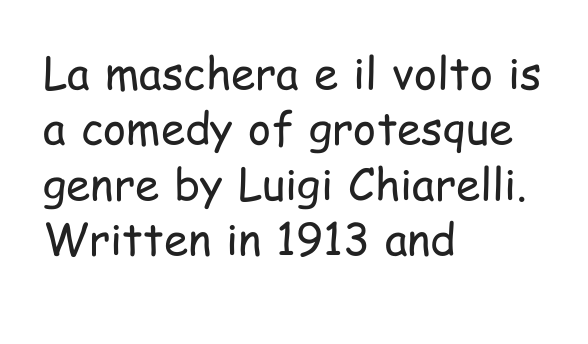
Q: Is the text bold? A: No.
Q: Is the text italic (slanted)? A: No, it is upright.
Q: Is the typeface a serif or a sans-serif typeface? A: Sans-serif.
Q: Is the text underlined? A: No.
Q: How is the paragraph aligned? A: Left-aligned.
Q: Is the spacing between letters normal or unusually wide? A: Normal.
Q: Is the spacing between lines tight, normal or loose? A: Normal.
Q: Width (condensed, normal, or wide)? A: Condensed.
Q: Stroke contrast? A: Low.
Q: x-height? A: Medium.
Q: Monospaced? A: No.
